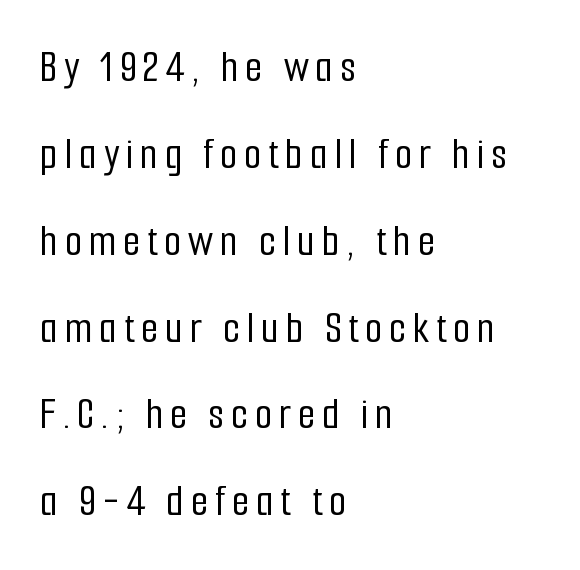
Q: Is the text italic (slanted)? A: No, it is upright.
Q: Is the typeface a serif or a sans-serif typeface? A: Sans-serif.
Q: Is the text underlined? A: No.
Q: How is the paragraph aligned? A: Left-aligned.
Q: Is the spacing between lines tight, normal or loose? A: Loose.
Q: Width (condensed, normal, or wide)? A: Condensed.
Q: Stroke contrast? A: Low.
Q: x-height? A: Medium.
Q: Monospaced? A: No.
